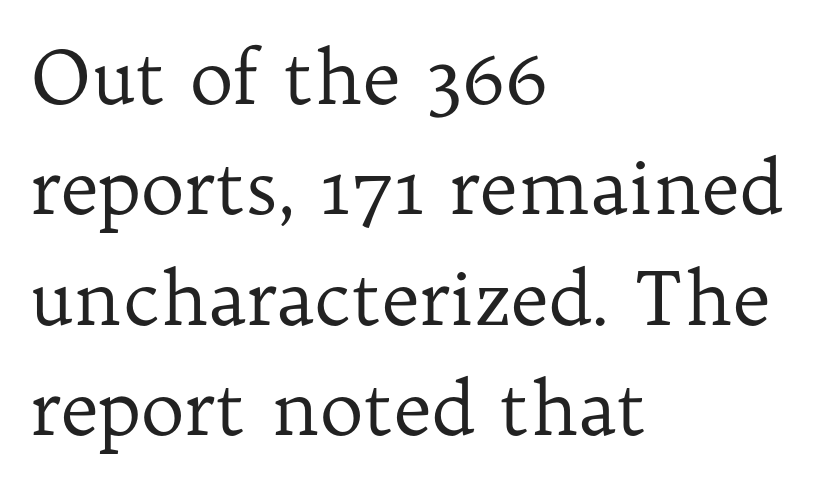
{"serif": "yes", "italic": "no", "bold": "no", "weight": "regular", "width": "normal", "stroke_contrast": "low", "x_height": "medium", "monospaced": "no", "underline": "no", "align": "left", "line_spacing": "normal", "line_spacing_ratio": 1.49, "letter_spacing": "normal", "letter_spacing_em": 0.0, "glyph_px": 74}
